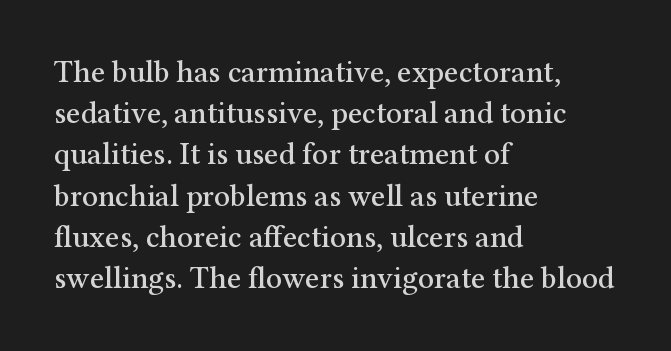
The image shows 31 px serif type, upright; set left-aligned, normal line spacing (1.33x), normal letter spacing, not underlined; medium stroke contrast and a medium x-height.
